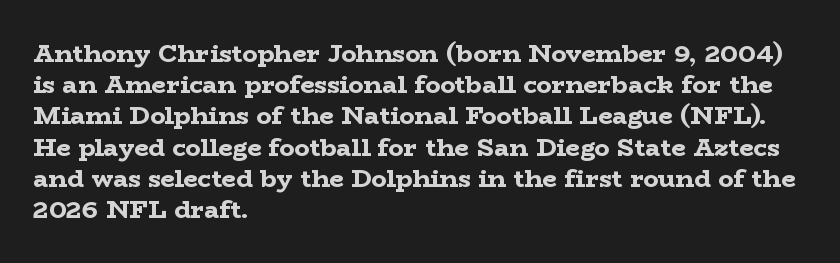
Q: Is the text bold? A: Yes.
Q: Is the text italic (slanted)? A: No, it is upright.
Q: Is the text underlined? A: No.
Q: How is the paragraph aligned? A: Left-aligned.
Q: Is the spacing between letters normal or unusually wide? A: Normal.
Q: Is the spacing between lines tight, normal or loose? A: Normal.
